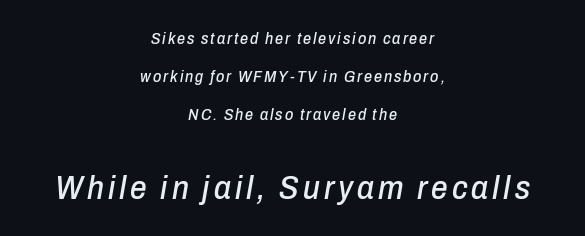
The image shows 33 px condensed type, italic (leaning right); set centered, loose line spacing (2.39x), not underlined; the second (bottom) block is 2.06x larger; low stroke contrast and a medium x-height.
